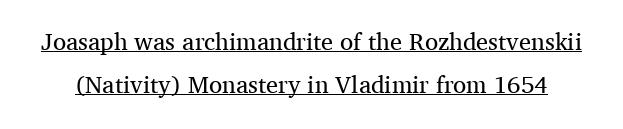
Q: Is the text bold? A: No.
Q: Is the text italic (slanted)? A: No, it is upright.
Q: Is the text underlined? A: Yes.
Q: Is the spacing between letters normal or unusually wide? A: Normal.
